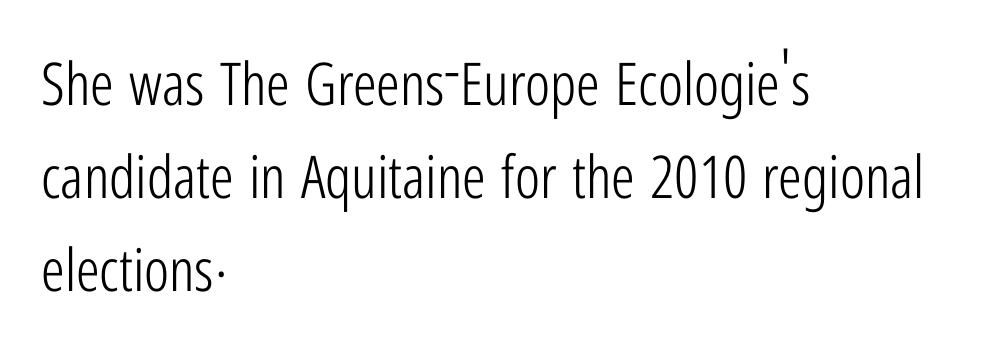
The image shows 59 px light, condensed sans-serif type, upright; set left-aligned, normal line spacing (1.58x), normal letter spacing, not underlined; low stroke contrast and a medium x-height.
